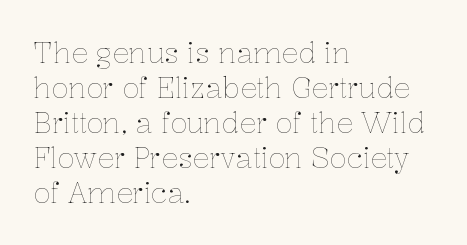
If you drew a line through each stem, it would be perfectly vertical. Inter-character spacing is left at the font's built-in metrics. A typesetter would call this leading conventional body-copy spacing. Which margin do the lines hug? The left one — the right edge is uneven. Vertical stems look standard width or narrower in stroke. Descenders are the only things crossing below the line.
